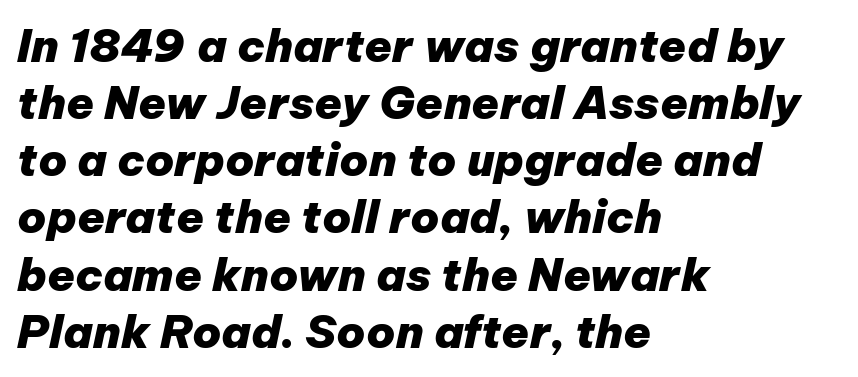
The image shows 45 px heavy type, italic (leaning right); set left-aligned, normal line spacing (1.27x), normal letter spacing, not underlined; low stroke contrast and a medium x-height.
